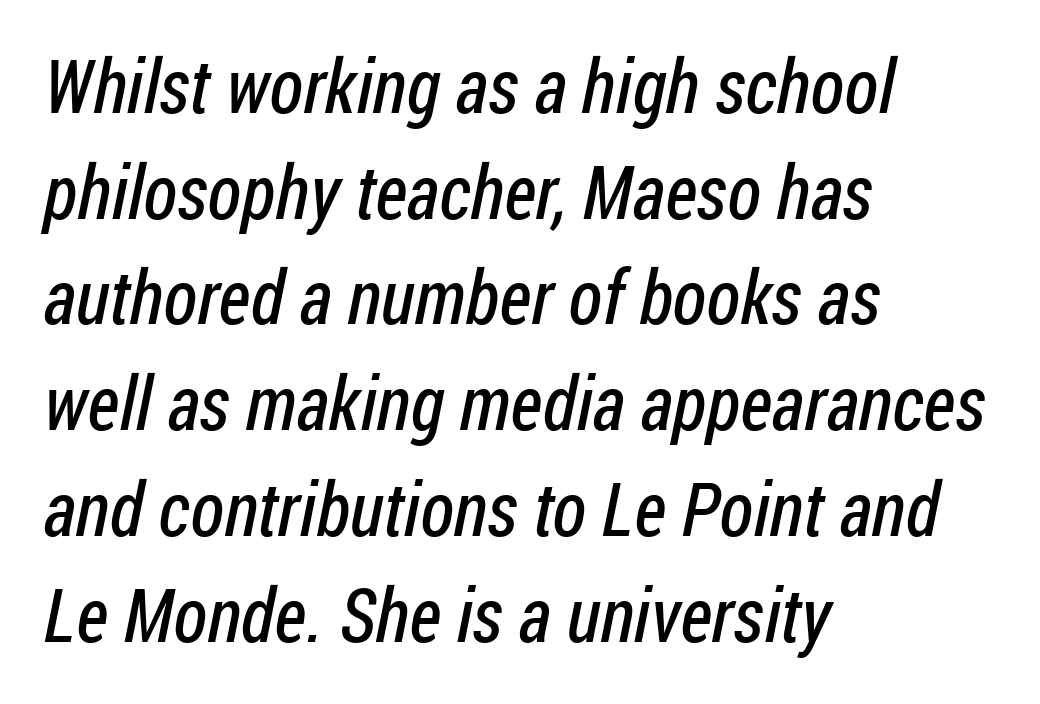
Q: Is the text bold? A: No.
Q: Is the typeface a serif or a sans-serif typeface? A: Sans-serif.
Q: Is the text underlined? A: No.
Q: How is the paragraph aligned? A: Left-aligned.
Q: Is the spacing between letters normal or unusually wide? A: Normal.
Q: Is the spacing between lines tight, normal or loose? A: Normal.
Q: Width (condensed, normal, or wide)? A: Condensed.
Q: Stroke contrast? A: Low.
Q: x-height? A: Medium.
Q: Monospaced? A: No.
